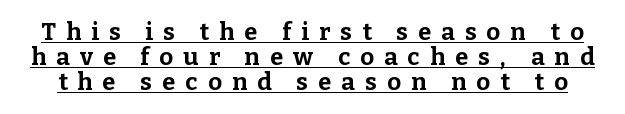
I'd describe the lettering as bold — thick and assertive. A roman cut, with each character standing at attention. How are the letters spaced? Widely, with obvious added tracking. Notice how a bar underscores the lettering throughout. Each new line begins almost immediately beneath the previous one.
